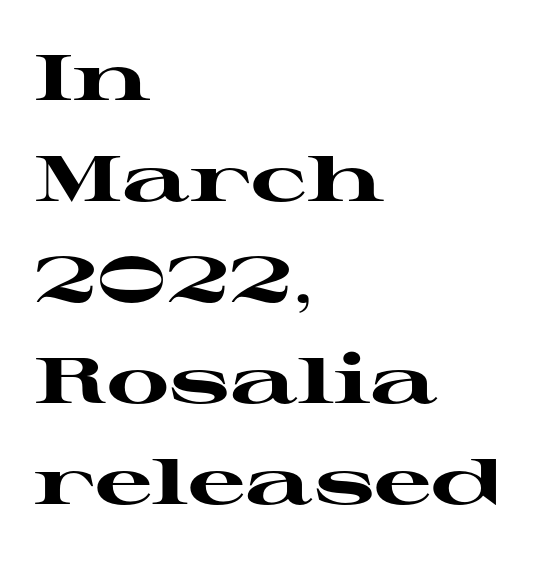
{"serif": "yes", "italic": "no", "bold": "yes", "weight": "heavy", "width": "wide", "stroke_contrast": "high", "x_height": "medium", "monospaced": "no", "underline": "no", "align": "left", "line_spacing": "normal", "line_spacing_ratio": 1.58, "letter_spacing": "normal", "letter_spacing_em": 0.0, "glyph_px": 64}
